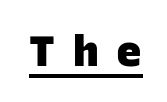
{"serif": "no", "bold": "yes", "weight": "heavy", "width": "normal", "stroke_contrast": "low", "x_height": "large", "monospaced": "yes", "underline": "yes", "letter_spacing": "wide", "letter_spacing_em": 0.41, "glyph_px": 43}
